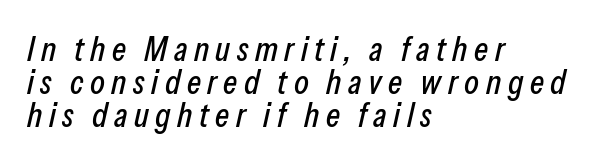
Leading: reduced. These lines are set flush left with a ragged right edge. Here the designer chose a conventional face with non-uniform glyph widths. Check the space under the baseline: it is left empty.
